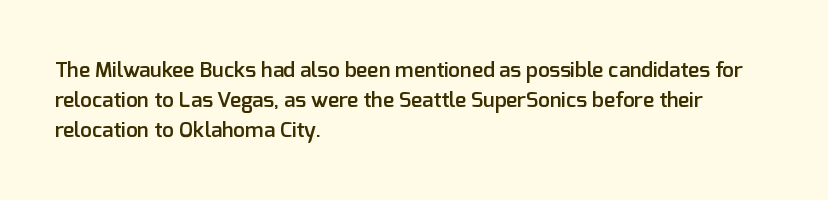
The image shows 21 px text type, upright; set left-aligned, normal line spacing (1.43x), normal letter spacing, not underlined.
